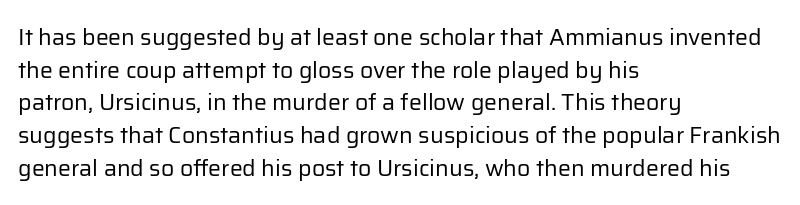
Characters follow at the spacing the type designer built in. The letterforms sit at book weight or below. Rendered with straight, roman letterforms. The rows are spaced the way most documents space them. The strip under each line holds only bare page.
